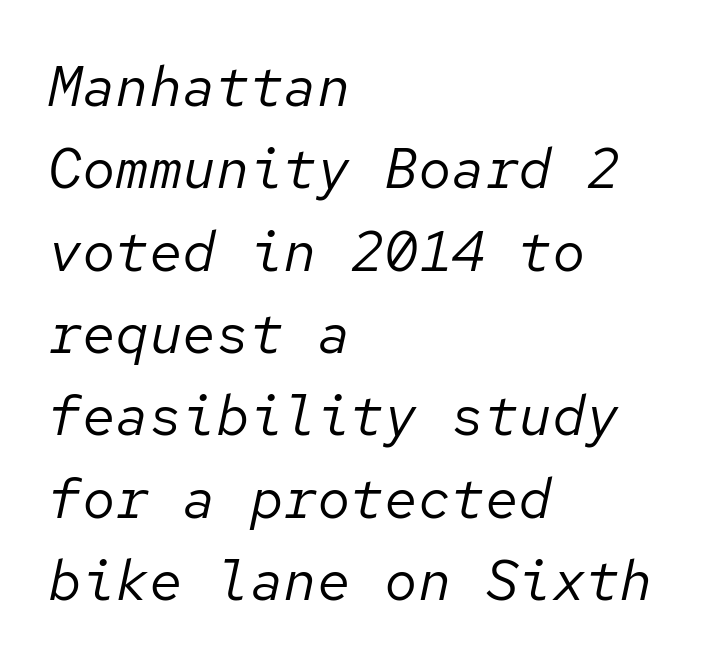
Spacing verdict: monospaced, one width for all characters. Slanted lettering throughout. Think standard paragraph weight, or any step lighter than that. The space directly below the letters is spotless. Notice how the passage keeps a crisp vertical edge on the left only.
